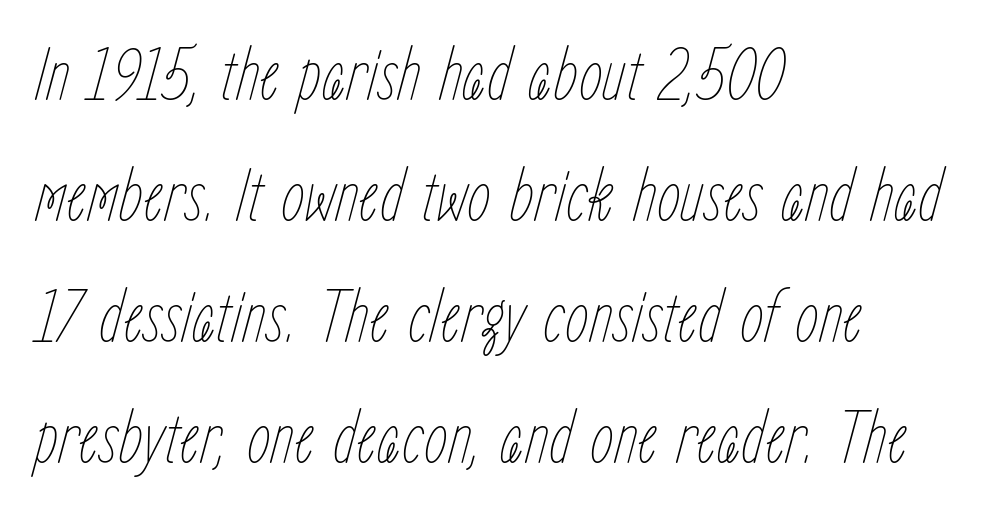
Tracking value appears to be zero — textbook default spacing. If you drew a ruler down the left edge, every line would touch it. The lines sit at an ordinary, default distance from one another. Unbolded letterforms with no extra heft. Looking at the ascenders, they clearly lean.
